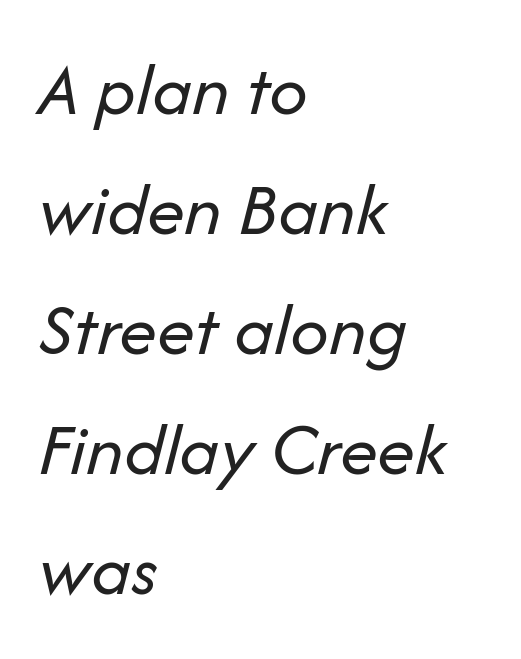
The image shows 76 px regular-weight type, italic (leaning right); set left-aligned, normal line spacing (1.58x), normal letter spacing, not underlined; low stroke contrast and a medium x-height.
